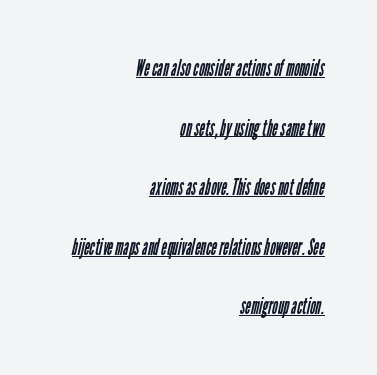
The image shows 24 px text type; set right-aligned, loose line spacing (2.48x), normal letter spacing, underlined.
